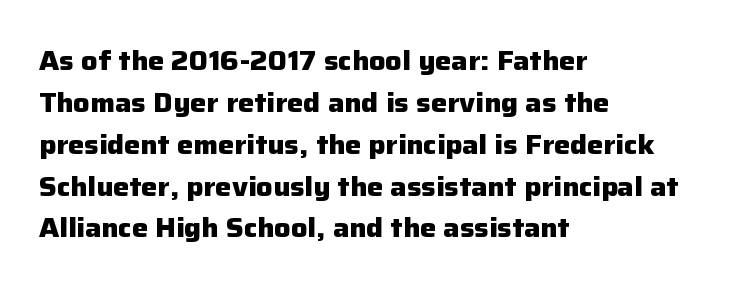
The image shows 27 px bold type, upright; set left-aligned, normal line spacing (1.55x), normal letter spacing, not underlined.
